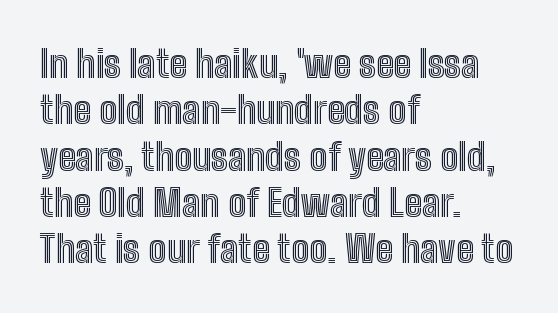
The image shows 38 px condensed type, upright; set left-aligned, line spacing 1.22x, normal letter spacing, not underlined; a medium x-height.
